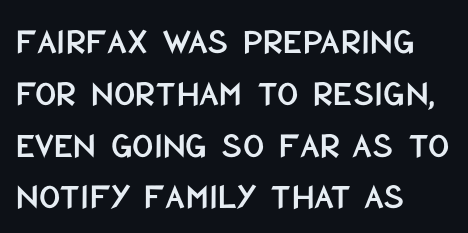
The image shows 37 px condensed sans-serif type, upright; set left-aligned, normal line spacing (1.4x), normal letter spacing, not underlined; low stroke contrast and a large x-height.
